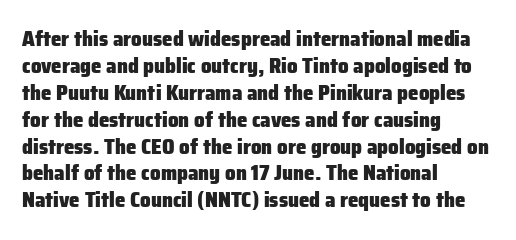
{"italic": "no", "bold": "yes", "underline": "no", "align": "left", "line_spacing": "normal", "line_spacing_ratio": 1.28, "letter_spacing": "normal", "letter_spacing_em": 0.0, "glyph_px": 21}
